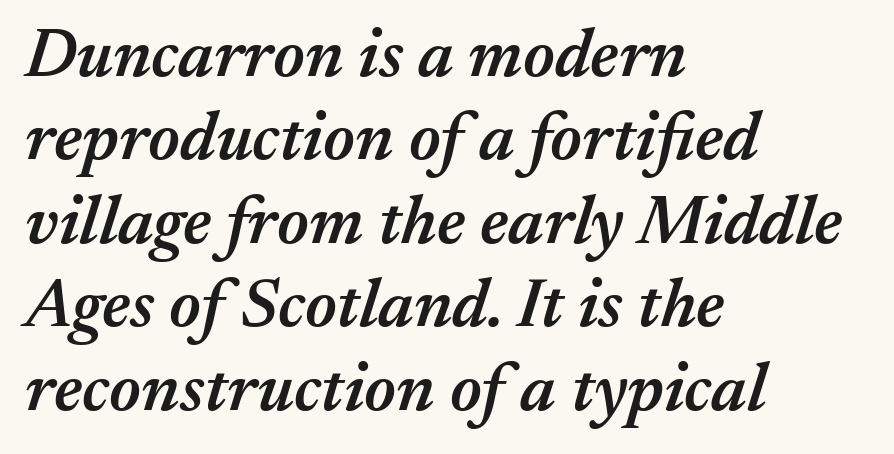
{"italic": "yes", "lean": "right", "slant_degrees": 17, "bold": "semi", "weight": "semibold", "width": "normal", "stroke_contrast": "medium", "x_height": "medium", "monospaced": "no", "underline": "no", "align": "left", "line_spacing_ratio": 1.21, "letter_spacing": "normal", "letter_spacing_em": 0.0, "glyph_px": 69}
